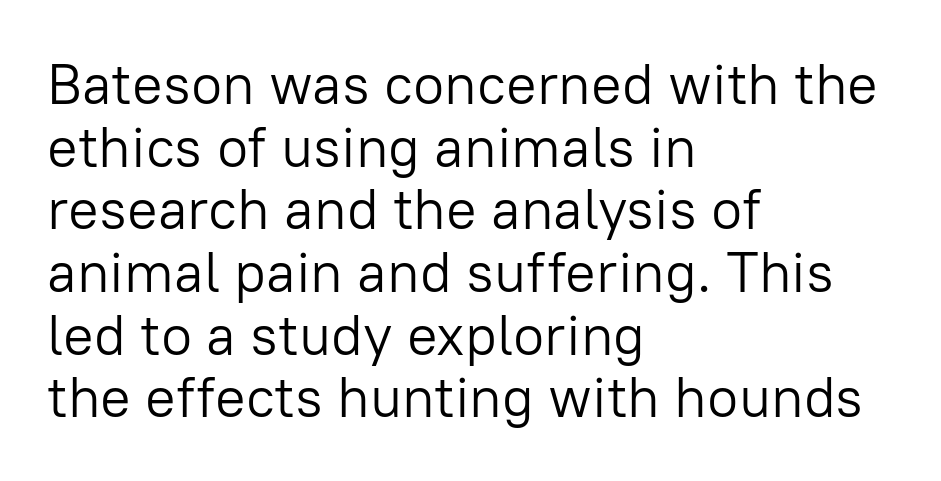
Q: Is the text bold? A: No.
Q: Is the text italic (slanted)? A: No, it is upright.
Q: Is the typeface a serif or a sans-serif typeface? A: Sans-serif.
Q: Is the text underlined? A: No.
Q: How is the paragraph aligned? A: Left-aligned.
Q: Is the spacing between letters normal or unusually wide? A: Normal.
Q: Is the spacing between lines tight, normal or loose? A: Tight.
Q: Width (condensed, normal, or wide)? A: Normal.
Q: Stroke contrast? A: Low.
Q: x-height? A: Medium.
Q: Monospaced? A: No.
